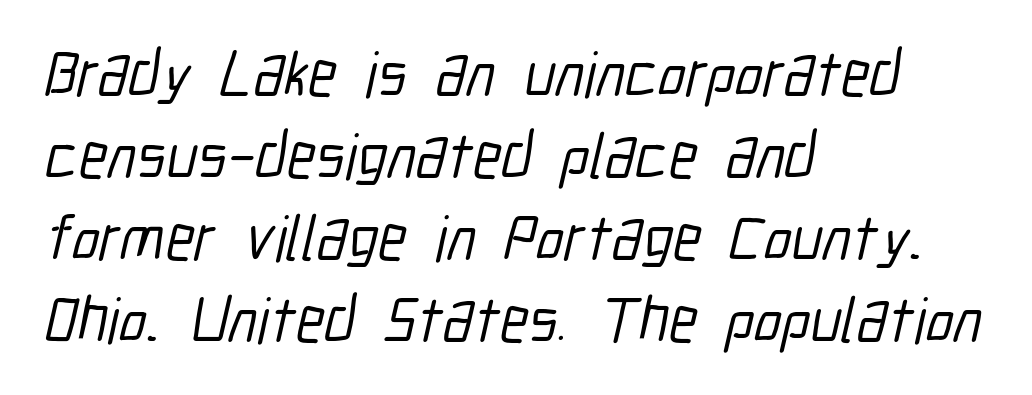
The image shows 64 px condensed sans-serif type; set left-aligned, normal line spacing (1.28x), normal letter spacing, not underlined; low stroke contrast and a medium x-height.
